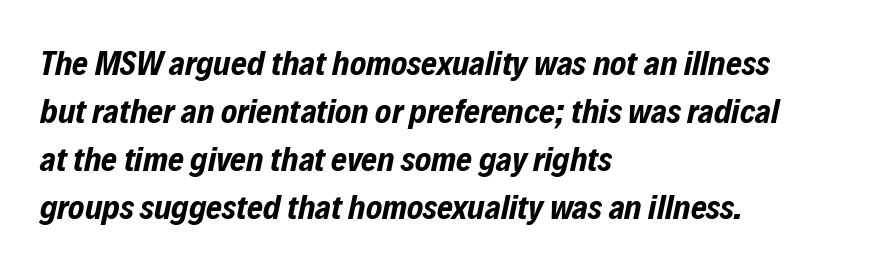
The image shows 34 px bold, condensed type, italic (leaning right); set left-aligned, normal line spacing (1.41x), normal letter spacing, not underlined; low stroke contrast and a medium x-height.
